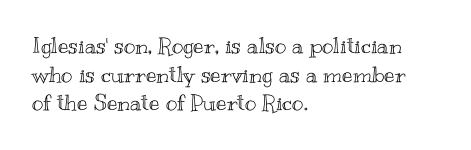
{"italic": "no", "underline": "no", "align": "left", "line_spacing": "normal", "line_spacing_ratio": 1.3, "letter_spacing": "normal", "letter_spacing_em": 0.0, "glyph_px": 22}
